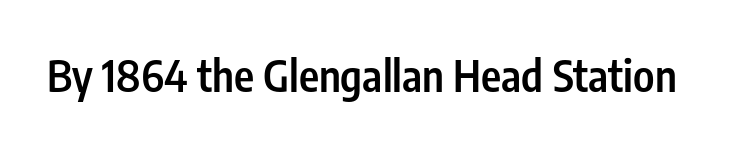
Each letter keeps its own natural width here, so spacing adapts to shape. Semibold letterforms, between regular and bold. In terms of posture, this sample is upright. Nothing sits at the stroke ends, so this counts as sans-serif.
